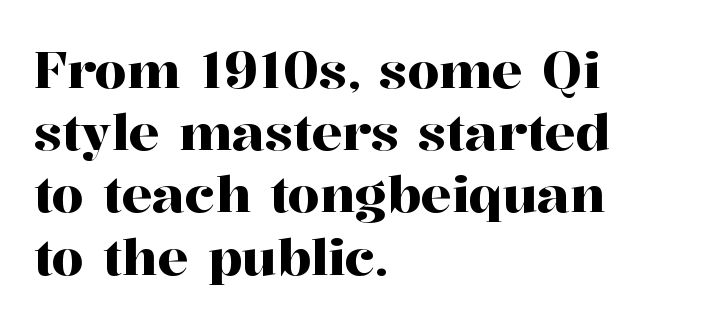
{"serif": "yes", "italic": "no", "width": "normal", "stroke_contrast": "high", "x_height": "medium", "monospaced": "no", "underline": "no", "align": "left", "line_spacing_ratio": 1.22, "letter_spacing": "normal", "letter_spacing_em": 0.0, "glyph_px": 51}
